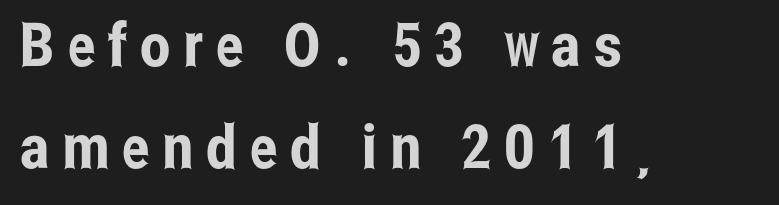
{"serif": "no", "italic": "no", "width": "condensed", "stroke_contrast": "low", "x_height": "medium", "monospaced": "no", "underline": "no", "align": "left", "line_spacing": "normal", "line_spacing_ratio": 1.68, "letter_spacing": "wide", "letter_spacing_em": 0.21, "glyph_px": 61}
